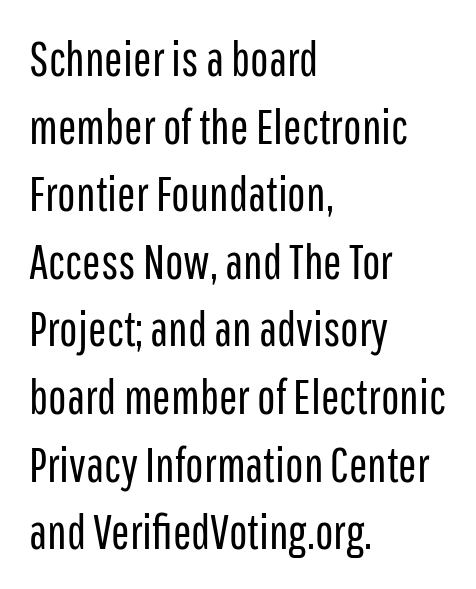
Q: Is the text bold? A: No.
Q: Is the text italic (slanted)? A: No, it is upright.
Q: Is the typeface a serif or a sans-serif typeface? A: Sans-serif.
Q: Is the text underlined? A: No.
Q: How is the paragraph aligned? A: Left-aligned.
Q: Is the spacing between letters normal or unusually wide? A: Normal.
Q: Is the spacing between lines tight, normal or loose? A: Normal.
Q: Width (condensed, normal, or wide)? A: Condensed.
Q: Stroke contrast? A: Low.
Q: x-height? A: Medium.
Q: Monospaced? A: No.
